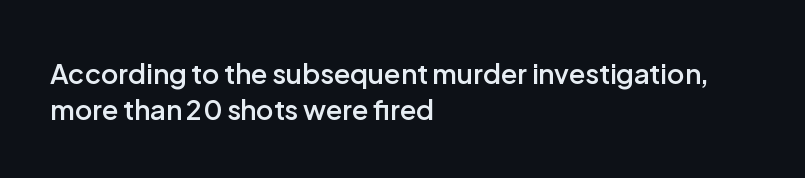
Heft: intermediate — a semibold. The block of text has a typical density, with ordinary space between rows. Descenders hang freely into open space. The rendering anchors every line to the left-hand side.
